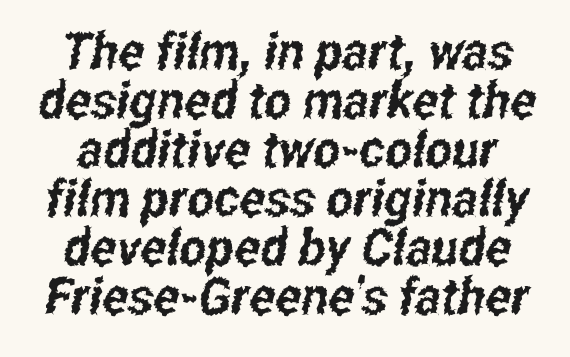
Q: Is the typeface a serif or a sans-serif typeface? A: Sans-serif.
Q: Is the text underlined? A: No.
Q: Is the spacing between letters normal or unusually wide? A: Normal.
Q: Is the spacing between lines tight, normal or loose? A: Tight.
Q: Width (condensed, normal, or wide)? A: Condensed.
Q: Stroke contrast? A: Low.
Q: x-height? A: Medium.
Q: Monospaced? A: No.
